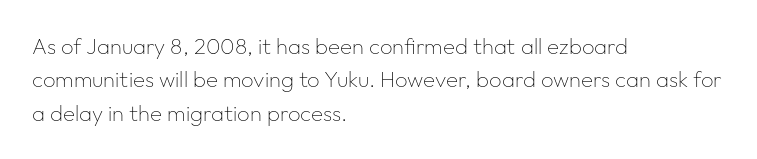
The image shows 22 px text type, upright; set left-aligned, normal line spacing (1.52x), normal letter spacing, not underlined.
